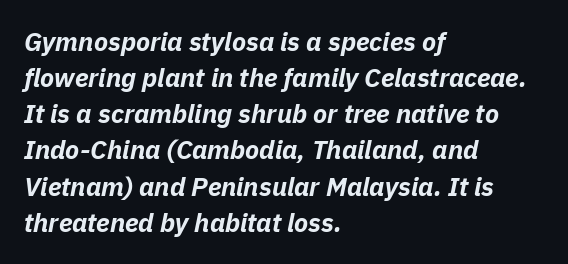
The tracking reads as untouched default to a designer's eye. Is the type bold? Yes — the strokes are clearly thick and heavy. The space beneath each line is pristine and unruled. Notice how the stems are inclined rather than vertical — that's the hallmark of italics.
